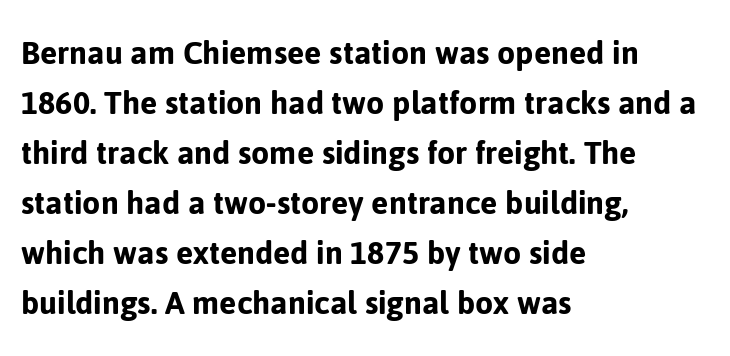
This sample uses plain, unmodified letter spacing. Nothing sits at the stroke ends, so this counts as sans-serif. This sample is left-justified, so line endings fall wherever the words run out. Notice how descenders clear the ascenders below comfortably — that's standard leading. Varying glyph widths throughout — classic text-font behaviour.
